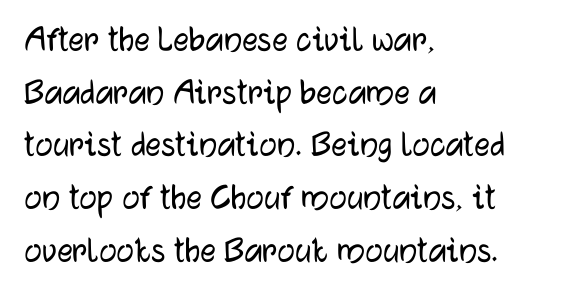
Q: Is the text italic (slanted)? A: No, it is upright.
Q: Is the typeface a serif or a sans-serif typeface? A: Sans-serif.
Q: Is the text underlined? A: No.
Q: How is the paragraph aligned? A: Left-aligned.
Q: Is the spacing between letters normal or unusually wide? A: Normal.
Q: Is the spacing between lines tight, normal or loose? A: Normal.
Q: Width (condensed, normal, or wide)? A: Normal.
Q: Stroke contrast? A: Low.
Q: x-height? A: Medium.
Q: Monospaced? A: No.
